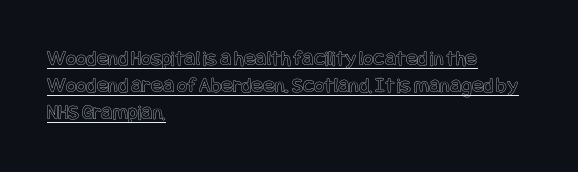
The image shows 22 px text type, upright; set left-aligned, line spacing 1.23x, normal letter spacing, underlined.
